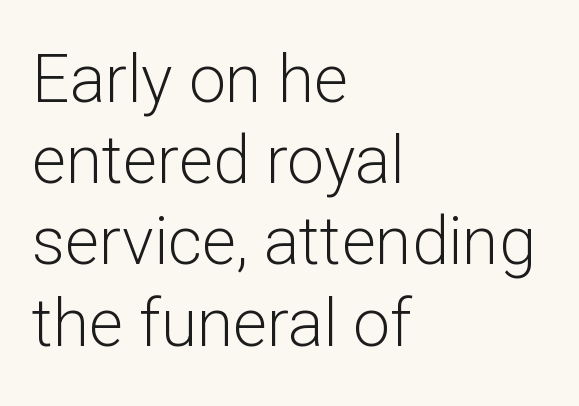
{"serif": "no", "italic": "no", "bold": "no", "weight": "light", "width": "normal", "stroke_contrast": "low", "x_height": "medium", "monospaced": "no", "underline": "no", "align": "left", "line_spacing_ratio": 1.23, "letter_spacing": "normal", "letter_spacing_em": 0.0, "glyph_px": 66}
